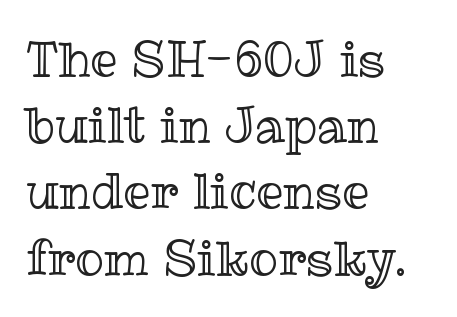
The image shows 48 px text type, upright; set left-aligned, normal line spacing (1.38x), normal letter spacing, not underlined; a medium x-height.
